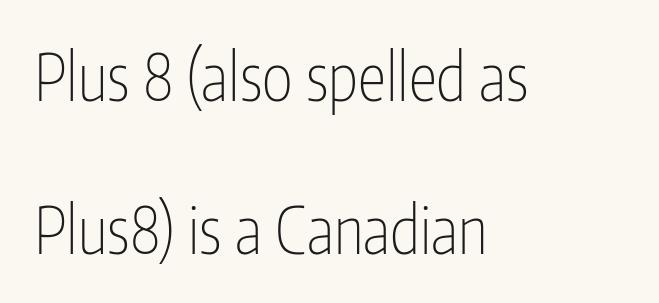
{"serif": "no", "italic": "no", "bold": "no", "weight": "thin", "width": "condensed", "stroke_contrast": "low", "x_height": "medium", "monospaced": "no", "underline": "no", "align": "left", "line_spacing": "loose", "line_spacing_ratio": 2.35, "letter_spacing": "normal", "letter_spacing_em": 0.0, "glyph_px": 65}
